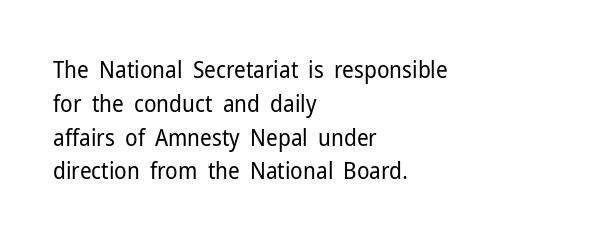
Just letters on the line, the space beneath them empty. Evenly set lines give the paragraph a standard silhouette. Heft: none added — not bold. Notice how the passage keeps a crisp vertical edge on the left only. No extra tracking has been applied to these lines. A roman cut, with each character standing at attention.
